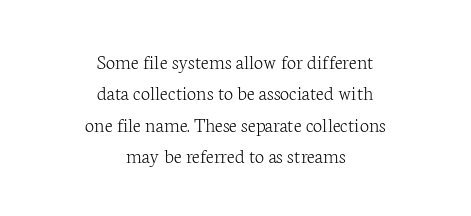
Stems here are at most as thick as an everyday book face. Do the letters lean? They stand straight. This block has exactly the height ordinary leading produces. No extra tracking has been applied to these lines.
